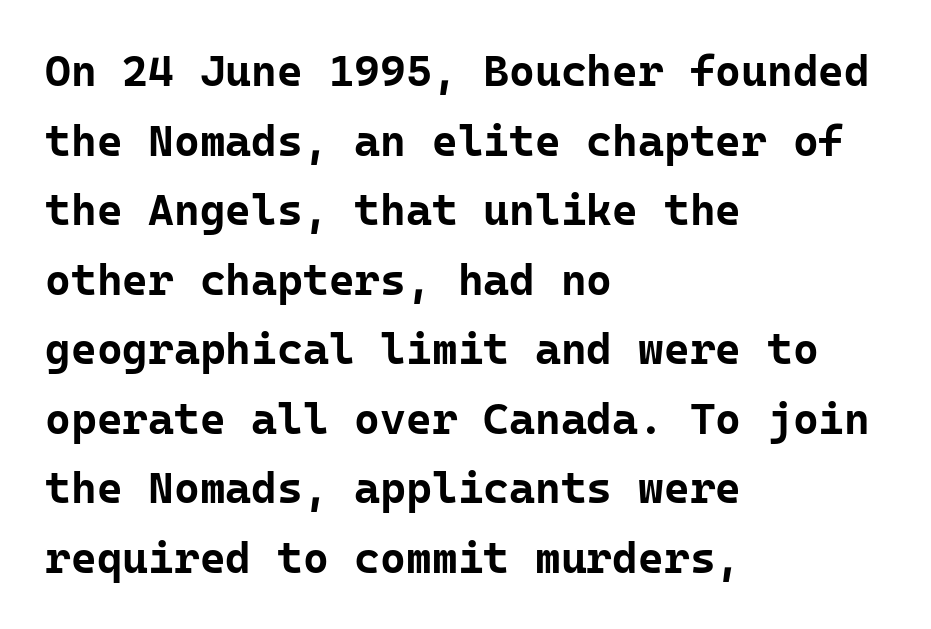
{"serif": "no", "italic": "no", "bold": "yes", "weight": "bold", "width": "normal", "stroke_contrast": "low", "x_height": "medium", "monospaced": "yes", "underline": "no", "align": "left", "line_spacing": "normal", "line_spacing_ratio": 1.58, "letter_spacing": "normal", "letter_spacing_em": 0.0, "glyph_px": 44}
